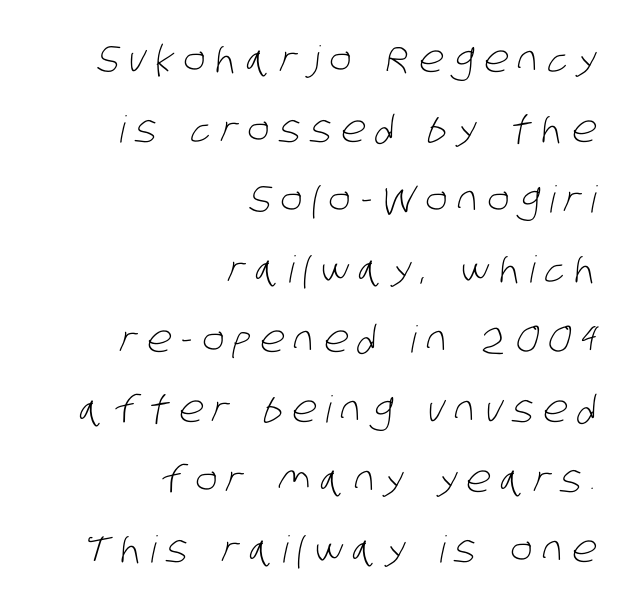
{"serif": "no", "bold": "no", "weight": "light", "width": "condensed", "stroke_contrast": "low", "x_height": "large", "monospaced": "no", "underline": "no", "align": "right", "line_spacing_ratio": 1.89, "letter_spacing": "wide", "letter_spacing_em": 0.26, "glyph_px": 37}
